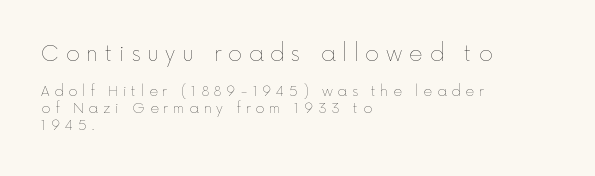
{"italic": "no", "bold": "no", "underline": "no", "align": "left", "line_spacing_ratio": 1.2, "letter_spacing": "wide", "letter_spacing_em": 0.32, "larger_block": "first", "size_ratio": 1.5, "glyph_px": 21}
